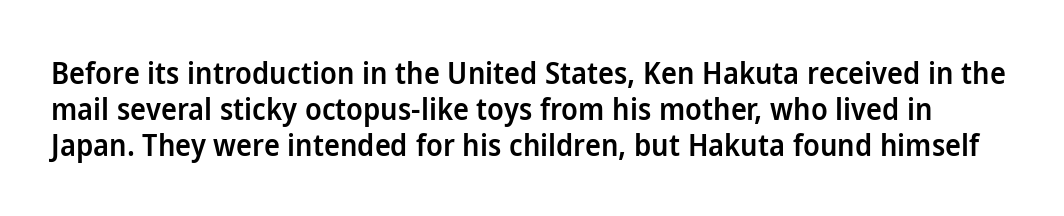
Q: Is the text bold? A: Semi-bold.
Q: Is the text italic (slanted)? A: No, it is upright.
Q: Is the typeface a serif or a sans-serif typeface? A: Sans-serif.
Q: Is the text underlined? A: No.
Q: Is the spacing between letters normal or unusually wide? A: Normal.
Q: Width (condensed, normal, or wide)? A: Normal.
Q: Stroke contrast? A: Low.
Q: x-height? A: Medium.
Q: Monospaced? A: No.
